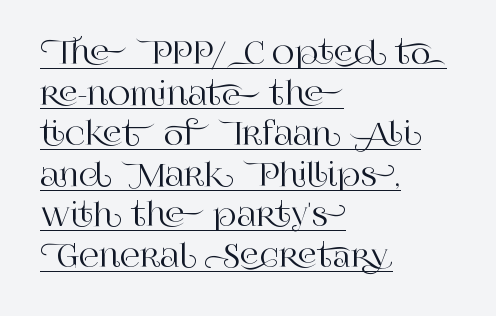
{"serif": "yes", "italic": "no", "width": "normal", "stroke_contrast": "high", "x_height": "large", "monospaced": "no", "underline": "yes", "align": "left", "line_spacing": "normal", "line_spacing_ratio": 1.31, "letter_spacing": "normal", "letter_spacing_em": 0.0, "glyph_px": 31}
